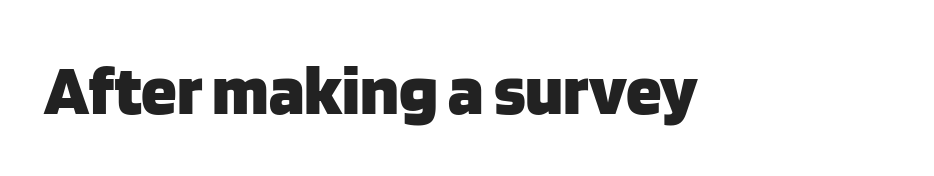
{"serif": "no", "italic": "no", "bold": "yes", "weight": "heavy", "width": "normal", "stroke_contrast": "low", "x_height": "large", "monospaced": "no", "underline": "no", "letter_spacing": "normal", "letter_spacing_em": 0.0, "glyph_px": 72}
